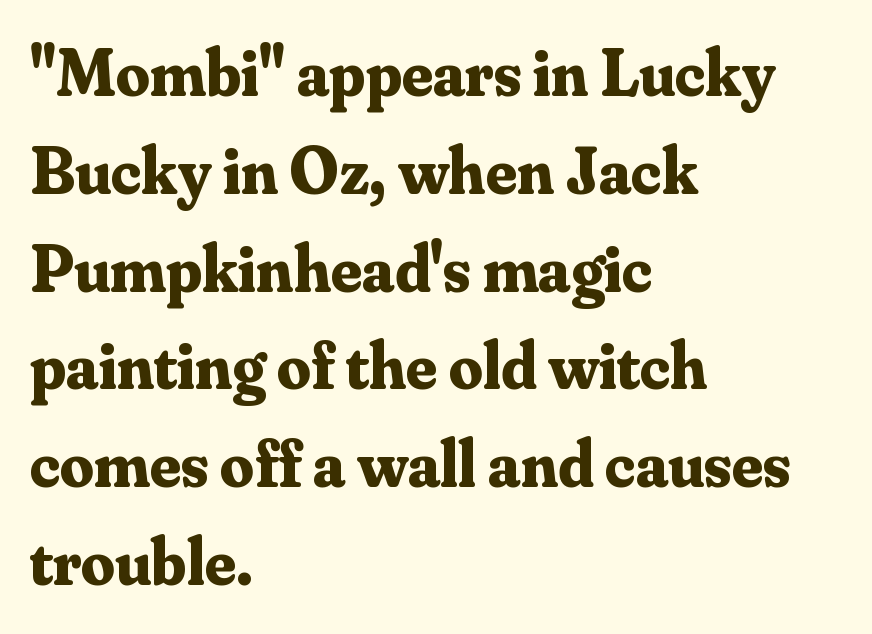
Q: Is the text bold? A: Yes.
Q: Is the text italic (slanted)? A: No, it is upright.
Q: Is the typeface a serif or a sans-serif typeface? A: Serif.
Q: Is the text underlined? A: No.
Q: How is the paragraph aligned? A: Left-aligned.
Q: Is the spacing between letters normal or unusually wide? A: Normal.
Q: Is the spacing between lines tight, normal or loose? A: Normal.
Q: Width (condensed, normal, or wide)? A: Normal.
Q: Stroke contrast? A: Medium.
Q: x-height? A: Small.
Q: Monospaced? A: No.
